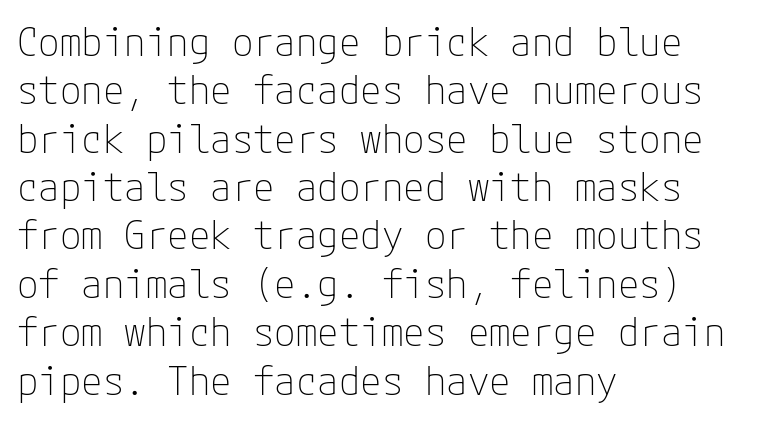
The lettering holds an erect, upright posture throughout. Examine the stroke ends and you'll find no serifs. There is no visible air inserted between adjacent glyphs. The strip under each line holds only bare page. This reads as an unemphasized weight, regular at the heaviest.
